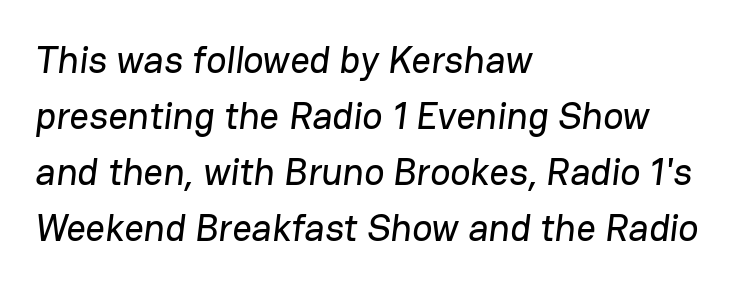
Q: Is the typeface a serif or a sans-serif typeface? A: Sans-serif.
Q: Is the text underlined? A: No.
Q: How is the paragraph aligned? A: Left-aligned.
Q: Is the spacing between letters normal or unusually wide? A: Normal.
Q: Is the spacing between lines tight, normal or loose? A: Normal.
Q: Width (condensed, normal, or wide)? A: Normal.
Q: Stroke contrast? A: Low.
Q: x-height? A: Medium.
Q: Monospaced? A: No.
